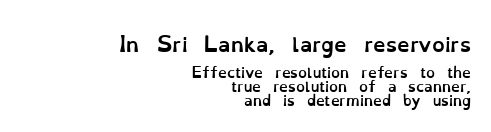
Q: Is the text bold? A: Yes.
Q: Is the text italic (slanted)? A: No, it is upright.
Q: Is the text underlined? A: No.
Q: How is the paragraph aligned? A: Right-aligned.
Q: Is the spacing between letters normal or unusually wide? A: Normal.
Q: Is the spacing between lines tight, normal or loose? A: Tight.
Q: Which block of text is set in a larger size, the first (top) or the second (bottom)? A: The first (top) one.
